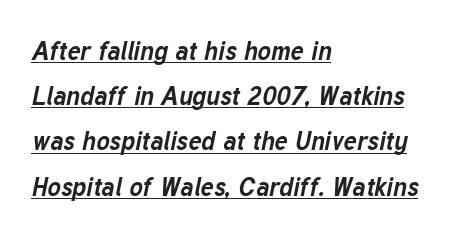
Q: Is the text bold? A: Yes.
Q: Is the text italic (slanted)? A: Yes, it leans right by about 12 degrees.
Q: Is the text underlined? A: Yes.
Q: How is the paragraph aligned? A: Left-aligned.
Q: Is the spacing between letters normal or unusually wide? A: Normal.
